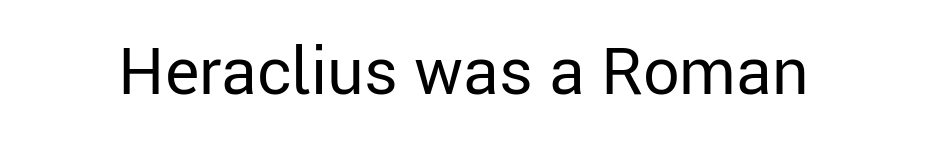
The image shows 65 px regular-weight sans-serif type, upright; set normal letter spacing, not underlined; low stroke contrast and a medium x-height.
